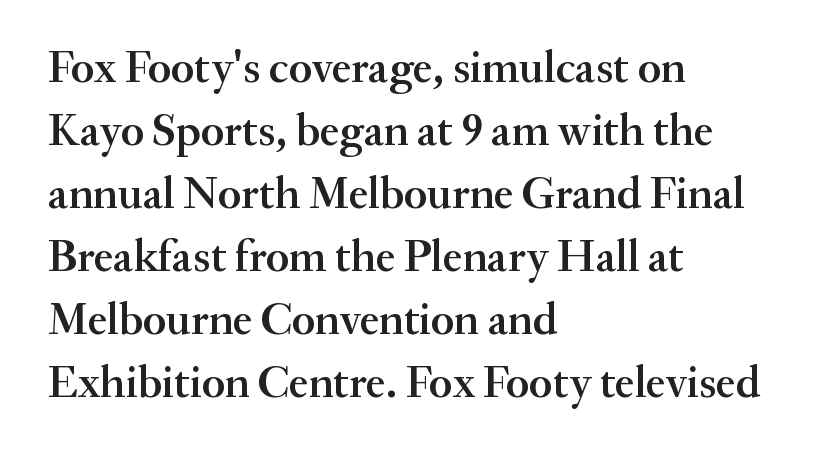
{"serif": "yes", "italic": "no", "bold": "semi", "weight": "semibold", "width": "normal", "stroke_contrast": "medium", "x_height": "small", "monospaced": "no", "underline": "no", "align": "left", "line_spacing": "normal", "line_spacing_ratio": 1.4, "letter_spacing": "normal", "letter_spacing_em": 0.0, "glyph_px": 45}
